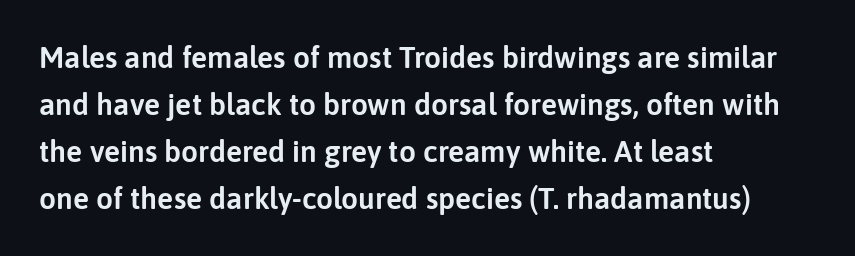
{"serif": "no", "italic": "no", "width": "normal", "stroke_contrast": "low", "x_height": "medium", "monospaced": "no", "underline": "no", "align": "left", "line_spacing": "normal", "line_spacing_ratio": 1.57, "letter_spacing": "normal", "letter_spacing_em": 0.0, "glyph_px": 30}
